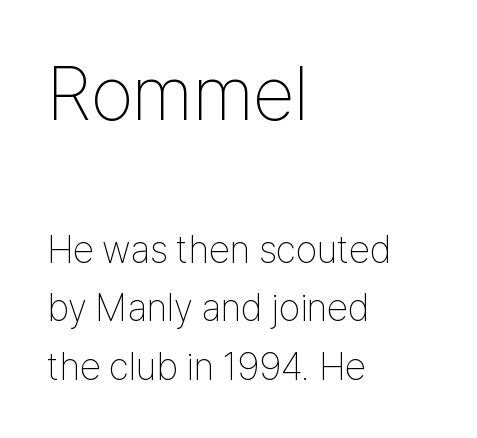
This layout puts the oversized block above and the modest block below. The space beneath each line is pristine and unruled. Is the block centered? No — it sits flush against the left margin. Italic? Not at all — the glyphs are vertical.
